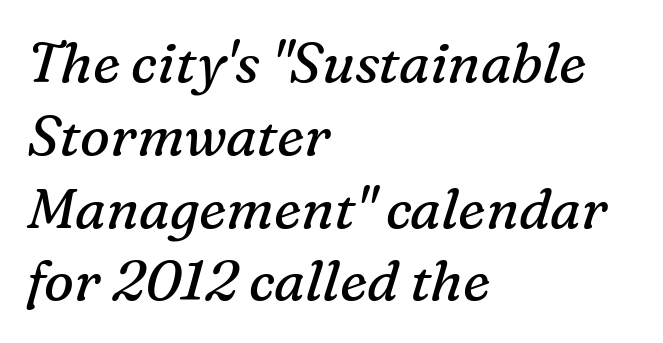
Q: Is the text bold? A: No.
Q: Is the text italic (slanted)? A: Yes, it leans right by about 16 degrees.
Q: Is the typeface a serif or a sans-serif typeface? A: Serif.
Q: Is the text underlined? A: No.
Q: How is the paragraph aligned? A: Left-aligned.
Q: Is the spacing between letters normal or unusually wide? A: Normal.
Q: Is the spacing between lines tight, normal or loose? A: Normal.
Q: Width (condensed, normal, or wide)? A: Normal.
Q: Stroke contrast? A: Medium.
Q: x-height? A: Medium.
Q: Monospaced? A: No.
